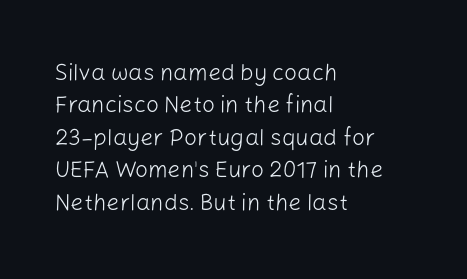
The image shows 23 px text type, upright; set left-aligned, normal line spacing (1.41x), normal letter spacing, not underlined.
